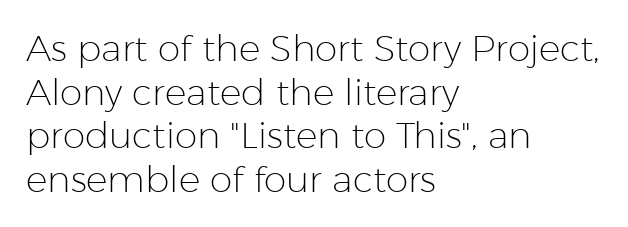
The image shows 36 px light sans-serif type, upright; set left-aligned, line spacing 1.21x, normal letter spacing, not underlined; low stroke contrast and a medium x-height.
